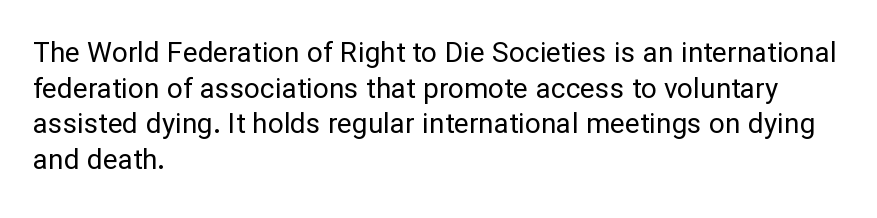
{"serif": "no", "italic": "no", "bold": "no", "weight": "regular", "width": "normal", "stroke_contrast": "low", "x_height": "medium", "monospaced": "no", "underline": "no", "align": "left", "line_spacing": "normal", "line_spacing_ratio": 1.27, "letter_spacing": "normal", "letter_spacing_em": 0.0, "glyph_px": 28}
